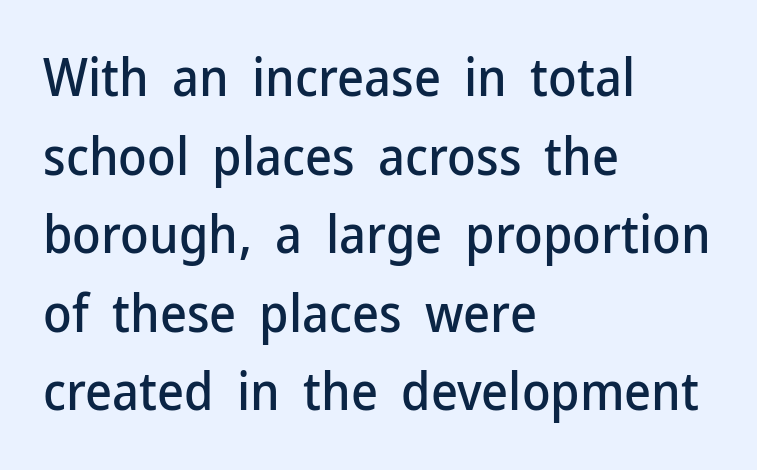
The image shows 52 px sans-serif type, upright; set left-aligned, normal line spacing (1.51x), normal letter spacing, not underlined; low stroke contrast and a medium x-height.
